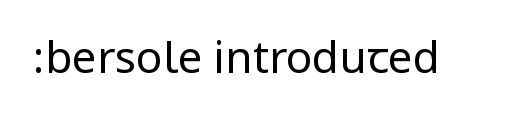
Q: Is the text bold? A: No.
Q: Is the text italic (slanted)? A: No, it is upright.
Q: Is the typeface a serif or a sans-serif typeface? A: Sans-serif.
Q: Is the text underlined? A: No.
Q: Is the spacing between letters normal or unusually wide? A: Normal.
Q: Width (condensed, normal, or wide)? A: Condensed.
Q: Stroke contrast? A: Low.
